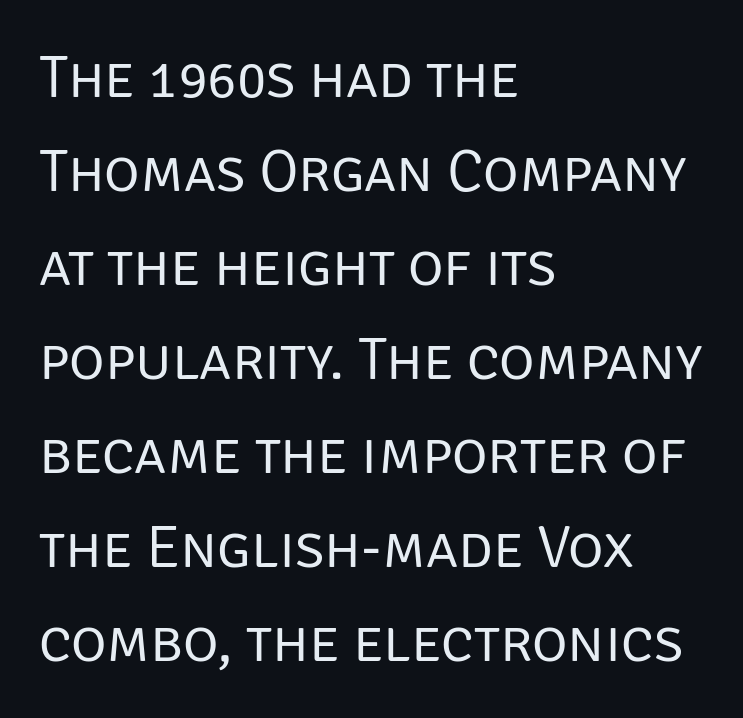
{"serif": "no", "italic": "no", "bold": "no", "weight": "regular", "width": "normal", "stroke_contrast": "low", "x_height": "large", "monospaced": "no", "underline": "no", "align": "left", "line_spacing": "normal", "line_spacing_ratio": 1.54, "letter_spacing": "normal", "letter_spacing_em": 0.0, "glyph_px": 61}
